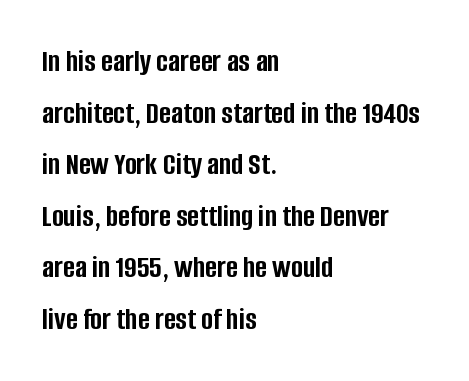
Caption: bold face, heavy strokes. Ordinary non-slanted type is in use. Serif or sans? Sans — the stroke terminals are bare. Compared with typical paragraphs, the rows here are spaced about the same. Descenders hang freely into open space. The passage is arranged the way most books set body copy — flush left.
